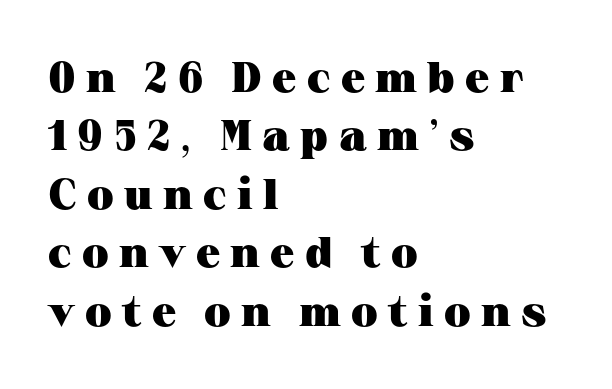
If you drew a line through each stem, it would be perfectly vertical. Summary of vertical rhythm: regular, with standard interline spacing. Each line starts at the same left margin while the right side varies. Strong, thick strokes mark this as bold type. Tracking here is generous; glyphs stand well apart from one another.
